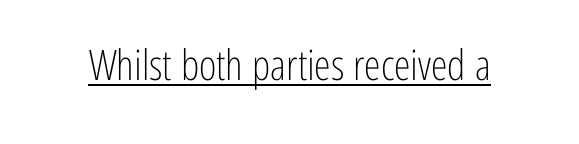
Q: Is the text bold? A: No.
Q: Is the text italic (slanted)? A: No, it is upright.
Q: Is the typeface a serif or a sans-serif typeface? A: Sans-serif.
Q: Is the text underlined? A: Yes.
Q: Is the spacing between letters normal or unusually wide? A: Normal.
Q: Width (condensed, normal, or wide)? A: Condensed.
Q: Stroke contrast? A: Low.
Q: x-height? A: Medium.
Q: Monospaced? A: No.
